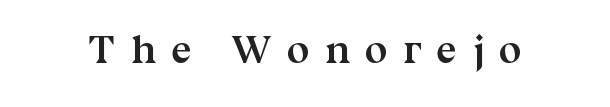
{"serif": "yes", "italic": "no", "bold": "yes", "weight": "semibold", "width": "normal", "stroke_contrast": "medium", "x_height": "medium", "monospaced": "no", "underline": "no", "letter_spacing": "wide", "letter_spacing_em": 0.39, "glyph_px": 40}
